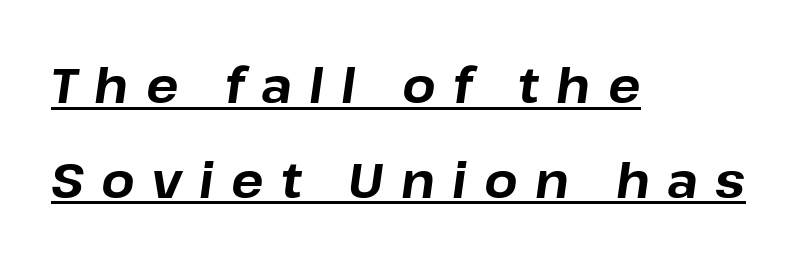
Q: Is the text bold? A: Yes.
Q: Is the text italic (slanted)? A: Yes, it leans right by about 8 degrees.
Q: Is the text underlined? A: Yes.
Q: How is the paragraph aligned? A: Left-aligned.
Q: Is the spacing between letters normal or unusually wide? A: Unusually wide.
Q: Is the spacing between lines tight, normal or loose? A: Loose.
Q: Width (condensed, normal, or wide)? A: Normal.
Q: Stroke contrast? A: Low.
Q: x-height? A: Medium.
Q: Monospaced? A: No.
